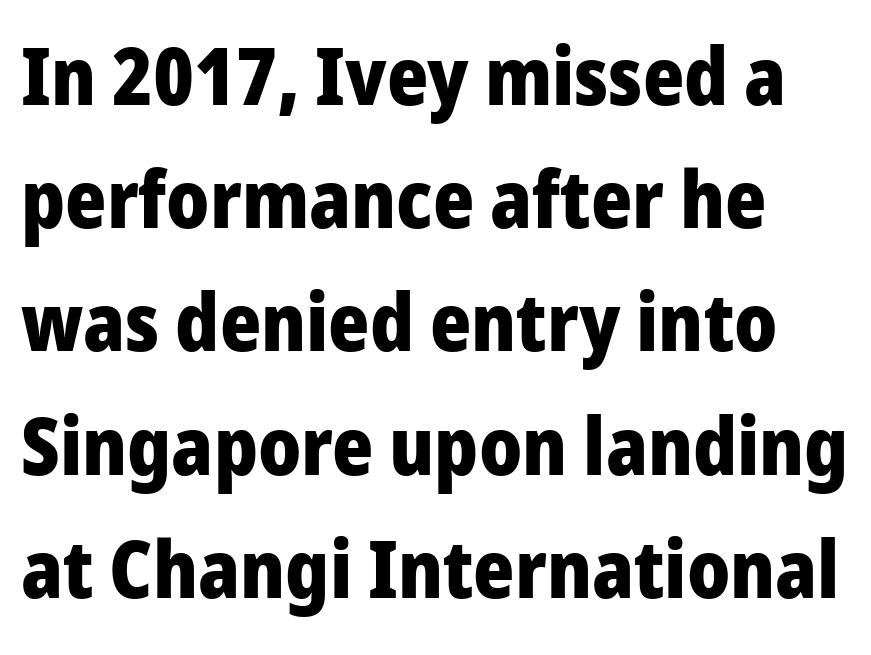
{"serif": "no", "italic": "no", "bold": "yes", "weight": "heavy", "width": "normal", "stroke_contrast": "low", "x_height": "medium", "monospaced": "no", "underline": "no", "align": "left", "line_spacing": "normal", "line_spacing_ratio": 1.56, "letter_spacing": "normal", "letter_spacing_em": 0.0, "glyph_px": 79}
